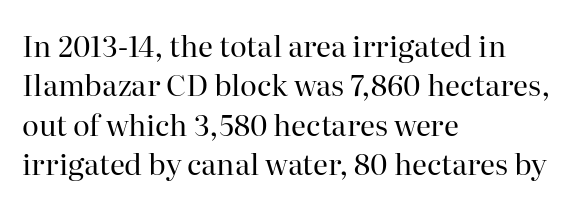
{"serif": "yes", "italic": "no", "bold": "no", "weight": "regular", "width": "normal", "stroke_contrast": "high", "x_height": "medium", "monospaced": "no", "underline": "no", "align": "left", "line_spacing": "normal", "line_spacing_ratio": 1.36, "letter_spacing": "normal", "letter_spacing_em": 0.0, "glyph_px": 29}
